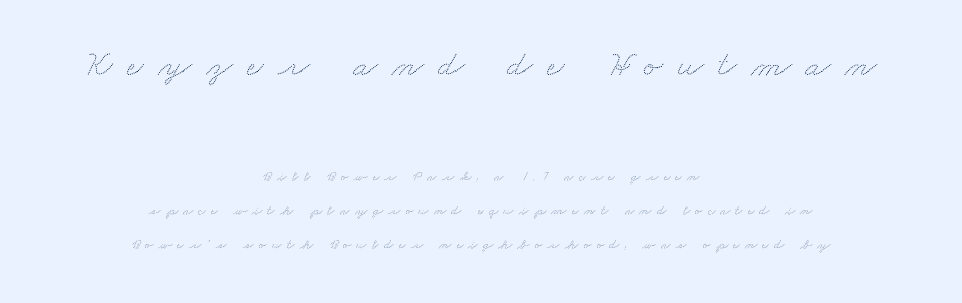
Short and long lines alike share a common midpoint. Just letters on the line, the space beneath them empty. Characters follow at a spacing far wider than the type designer built in. Which of the two is more prominent by size? The first, at the top. Varying glyph widths throughout — classic text-font behaviour.
